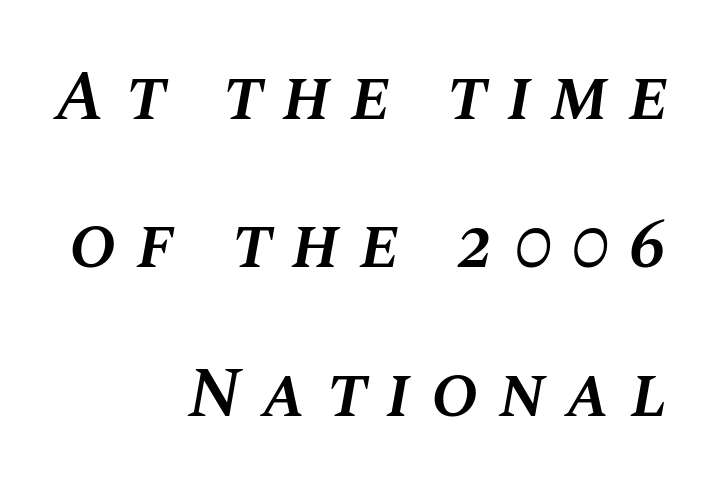
{"italic": "yes", "lean": "right", "slant_degrees": 10, "bold": "semi", "weight": "semibold", "width": "normal", "stroke_contrast": "medium", "x_height": "large", "monospaced": "no", "underline": "no", "align": "right", "line_spacing": "loose", "line_spacing_ratio": 2.09, "letter_spacing": "wide", "letter_spacing_em": 0.28, "glyph_px": 71}
